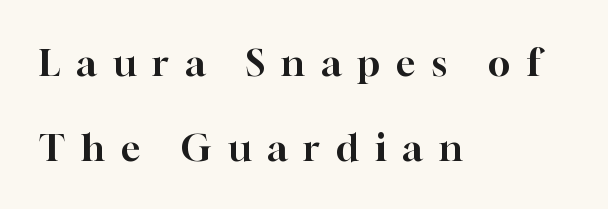
{"serif": "yes", "italic": "no", "width": "normal", "stroke_contrast": "high", "x_height": "medium", "monospaced": "no", "underline": "no", "align": "left", "line_spacing": "loose", "line_spacing_ratio": 2.29, "letter_spacing": "wide", "letter_spacing_em": 0.44, "glyph_px": 37}
